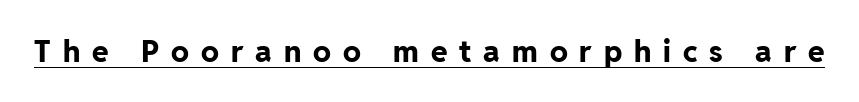
{"serif": "no", "italic": "no", "bold": "yes", "weight": "bold", "width": "normal", "stroke_contrast": "low", "x_height": "medium", "monospaced": "no", "underline": "yes", "letter_spacing": "wide", "letter_spacing_em": 0.4, "glyph_px": 30}
